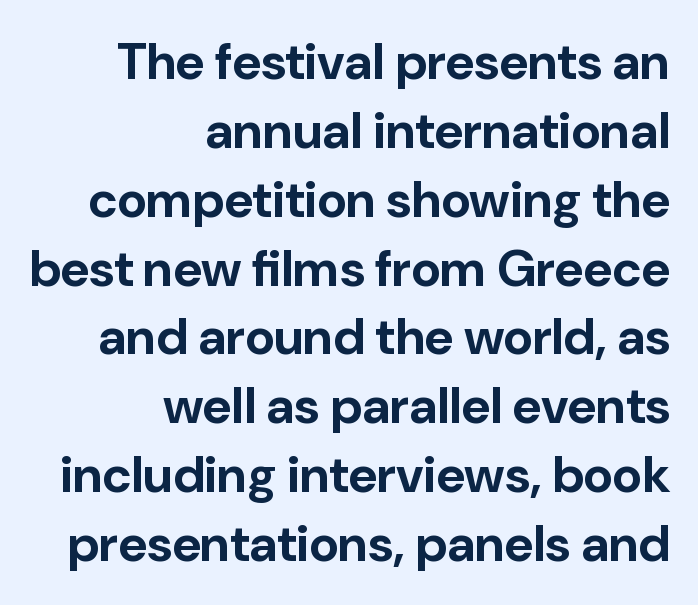
{"serif": "no", "italic": "no", "bold": "yes", "weight": "bold", "width": "normal", "stroke_contrast": "low", "x_height": "medium", "monospaced": "no", "underline": "no", "align": "right", "line_spacing": "normal", "line_spacing_ratio": 1.35, "letter_spacing": "normal", "letter_spacing_em": 0.0, "glyph_px": 51}
